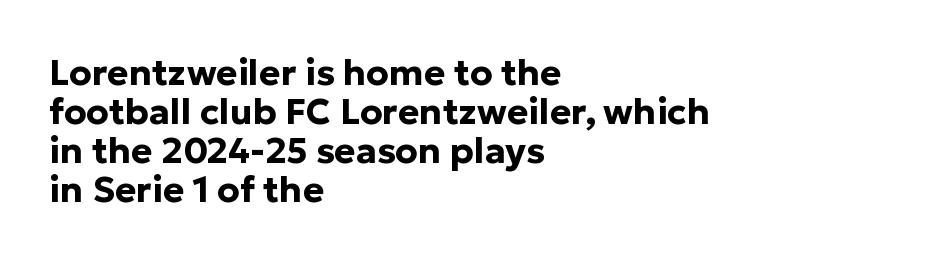
The image shows 36 px bold sans-serif type, upright; set left-aligned, tight line spacing (1.08x), normal letter spacing, not underlined; low stroke contrast and a medium x-height.
